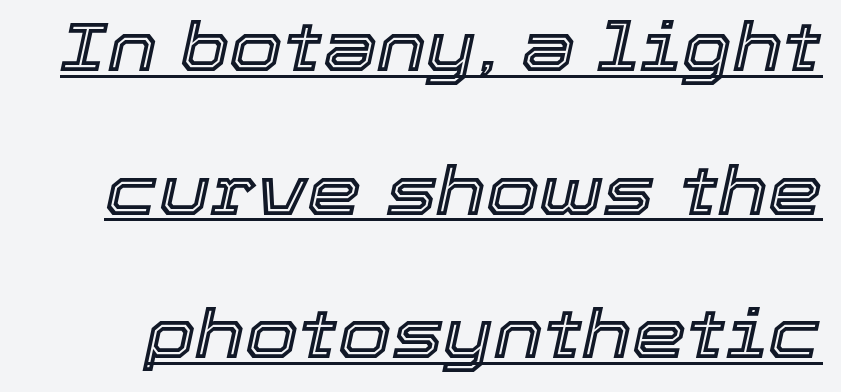
Decoration check: the copy is underlined. Does the leading feel generous? Absolutely, it's lavish. It's the slanting kind of type. Tracking here is standard; glyphs follow each other at the usual distance. You could not count columns in this text — the font is proportionally spaced.
